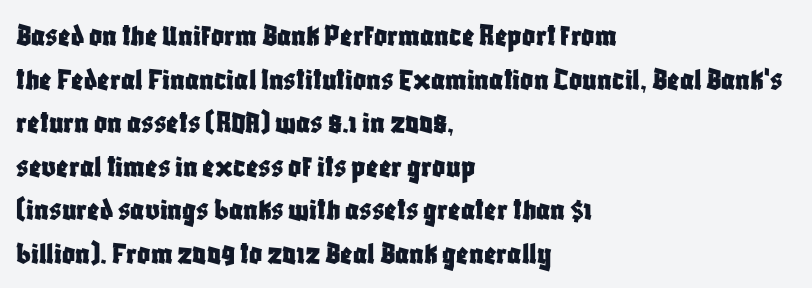
{"serif": "no", "italic": "no", "width": "condensed", "stroke_contrast": "low", "x_height": "large", "monospaced": "no", "underline": "no", "align": "left", "line_spacing": "normal", "line_spacing_ratio": 1.36, "letter_spacing": "normal", "letter_spacing_em": 0.0, "glyph_px": 32}
